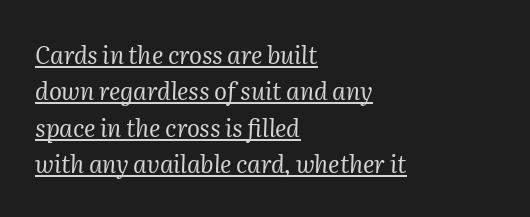
{"italic": "yes", "lean": "right", "slant_degrees": 2, "bold": "no", "underline": "yes", "align": "left", "line_spacing": "normal", "line_spacing_ratio": 1.52, "letter_spacing": "normal", "letter_spacing_em": 0.0, "glyph_px": 24}
